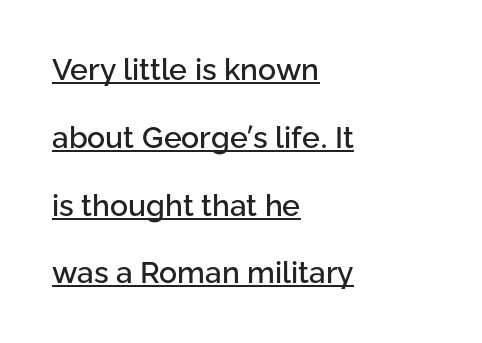
Does a line run under the words? Yes, clearly. Reading down the column, the eye jumps a long way to each next line. The glyphs in this specimen are sans serif. A classic flush-left, rag-right setting is used for this passage.
